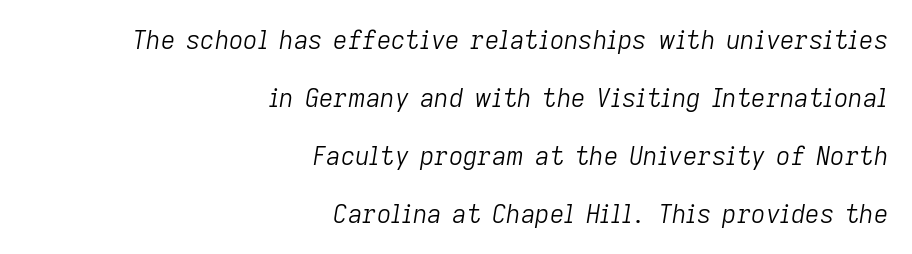
Q: Is the text bold? A: No.
Q: Is the text italic (slanted)? A: Yes, it leans right by about 9 degrees.
Q: Is the text underlined? A: No.
Q: How is the paragraph aligned? A: Right-aligned.
Q: Is the spacing between letters normal or unusually wide? A: Normal.
Q: Is the spacing between lines tight, normal or loose? A: Loose.
